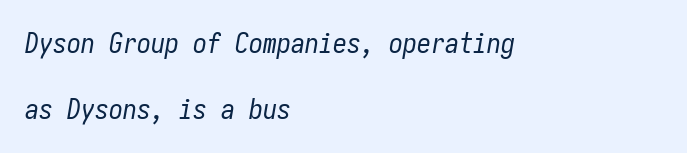
Q: Is the text bold? A: No.
Q: Is the text italic (slanted)? A: Yes, it leans right by about 10 degrees.
Q: Is the text underlined? A: No.
Q: How is the paragraph aligned? A: Left-aligned.
Q: Is the spacing between letters normal or unusually wide? A: Normal.
Q: Is the spacing between lines tight, normal or loose? A: Loose.
Q: Width (condensed, normal, or wide)? A: Condensed.
Q: Stroke contrast? A: Low.
Q: x-height? A: Medium.
